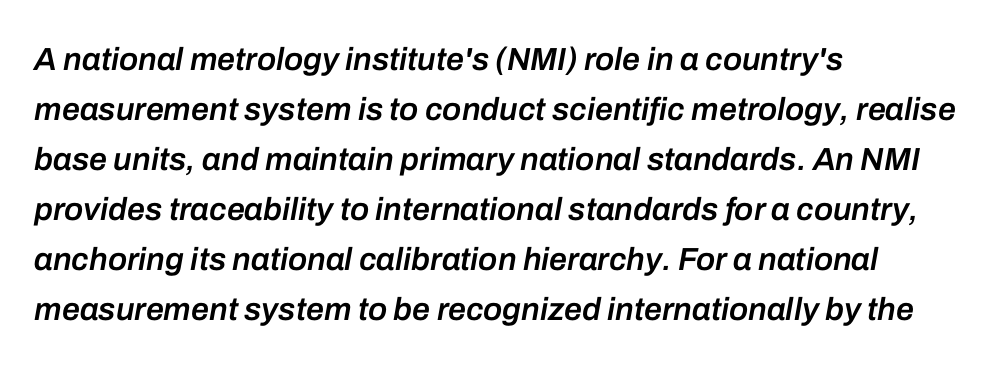
Q: Is the text bold? A: Semi-bold.
Q: Is the text italic (slanted)? A: Yes, it leans right by about 10 degrees.
Q: Is the text underlined? A: No.
Q: How is the paragraph aligned? A: Left-aligned.
Q: Is the spacing between letters normal or unusually wide? A: Normal.
Q: Is the spacing between lines tight, normal or loose? A: Normal.
Q: Width (condensed, normal, or wide)? A: Normal.
Q: Stroke contrast? A: Low.
Q: x-height? A: Medium.
Q: Monospaced? A: No.
